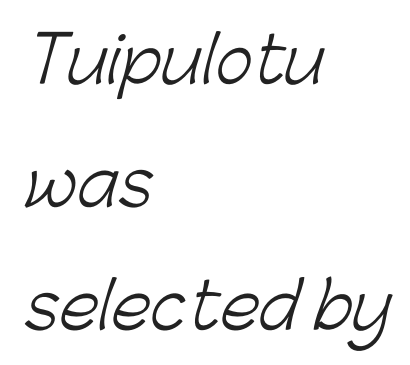
The rendering anchors every line to the left-hand side. The area under the type is left untouched. This rendering employs a face without finishing strokes, i.e., a sans-serif. Standard letterfit; no display-style spreading of the glyphs. Ink coverage per letter is moderate at most. Each letter keeps its own natural width here, so spacing adapts to shape.
